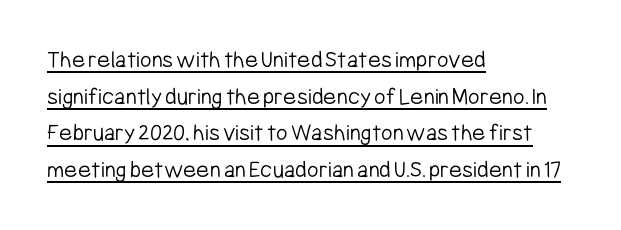
The image shows 25 px text type, upright; set left-aligned, normal line spacing (1.47x), normal letter spacing, underlined.
